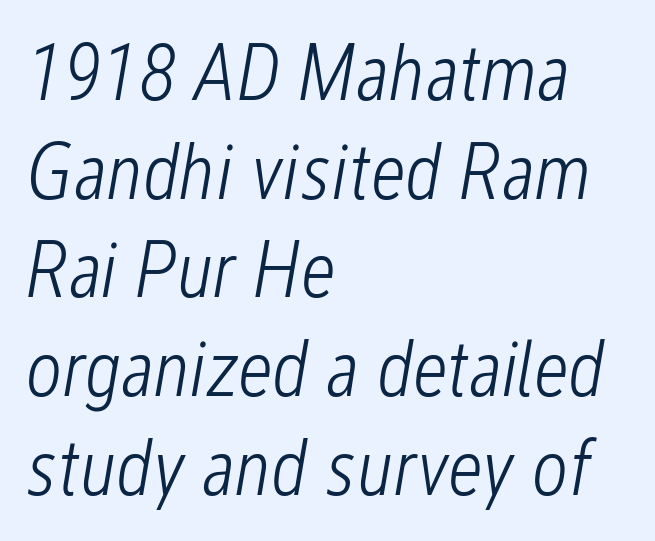
{"italic": "yes", "lean": "right", "slant_degrees": 12, "bold": "no", "weight": "light", "width": "condensed", "stroke_contrast": "low", "x_height": "medium", "monospaced": "no", "underline": "no", "align": "left", "line_spacing": "normal", "line_spacing_ratio": 1.25, "letter_spacing": "normal", "letter_spacing_em": 0.0, "glyph_px": 79}
